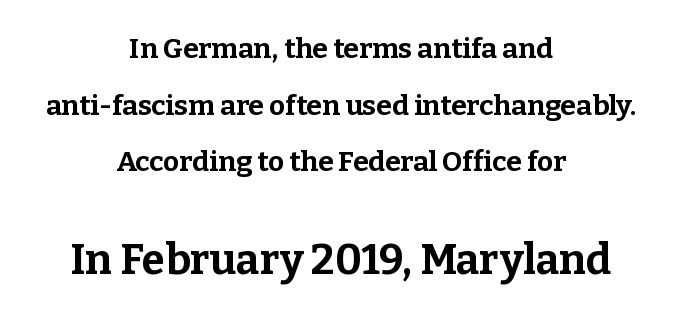
{"serif": "yes", "italic": "no", "bold": "yes", "weight": "bold", "width": "normal", "stroke_contrast": "low", "x_height": "medium", "monospaced": "no", "underline": "no", "align": "center", "line_spacing": "loose", "line_spacing_ratio": 2.02, "letter_spacing": "normal", "letter_spacing_em": 0.0, "larger_block": "second", "size_ratio": 1.5, "glyph_px": 42}
